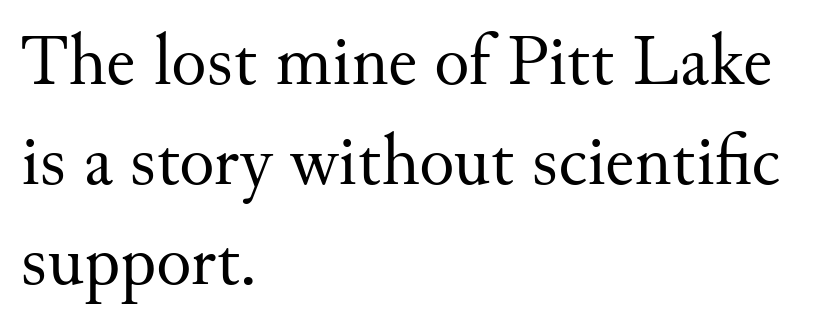
This sample has the flowing, uneven cadence of proportional lettering. No letter is thick-stroked: the sample isn't bold. The space beneath each line is pristine and unruled. The setting favours the left margin, as ordinary paragraphs usually do. The letters stand straight up with perfectly vertical stems.
